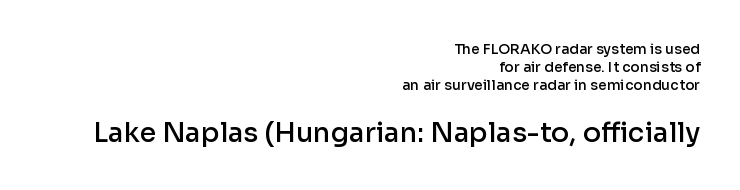
The image shows 27 px text type, upright; set right-aligned, normal line spacing (1.27x), normal letter spacing, not underlined; the second (bottom) block is 1.93x larger.
